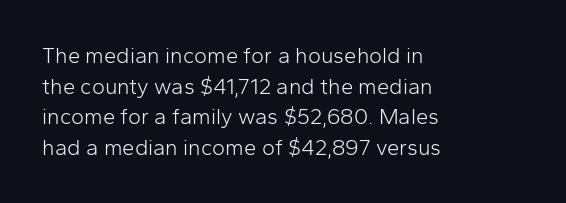
Here the glyphs are tracked normally, forming tight word shapes. This sample keeps an unexceptional amount of space between lines. Every character sits straight up, as roman type does. Each stroke keeps to a modest, everyday thickness or less. This rendering uses left alignment, leaving the right contour irregular. Descenders are the only things crossing below the line.
